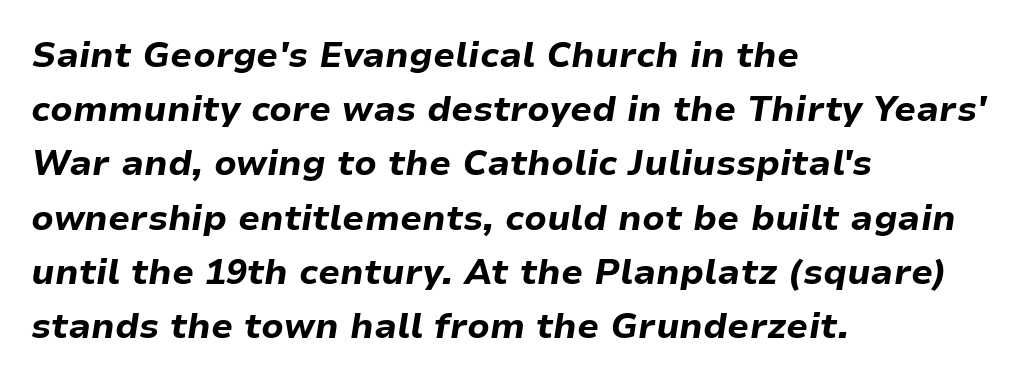
{"italic": "yes", "lean": "right", "slant_degrees": 9, "bold": "yes", "weight": "bold", "width": "normal", "stroke_contrast": "low", "x_height": "medium", "monospaced": "no", "underline": "no", "align": "left", "line_spacing": "normal", "line_spacing_ratio": 1.55, "letter_spacing": "normal", "letter_spacing_em": 0.0, "glyph_px": 35}
